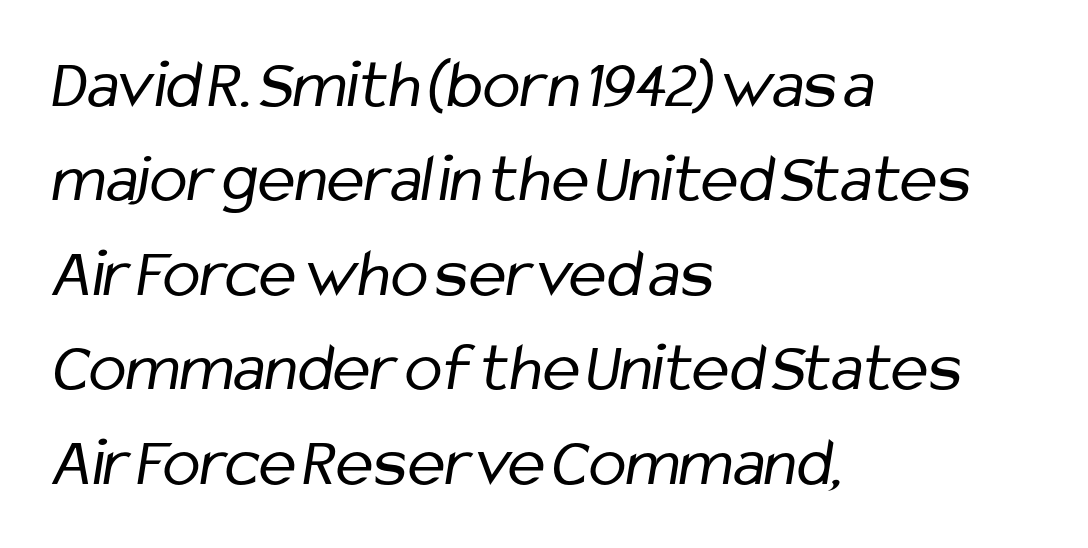
{"serif": "no", "bold": "no", "weight": "regular", "width": "condensed", "stroke_contrast": "low", "x_height": "medium", "monospaced": "no", "underline": "no", "align": "left", "line_spacing": "normal", "line_spacing_ratio": 1.35, "letter_spacing": "normal", "letter_spacing_em": 0.0, "glyph_px": 70}
